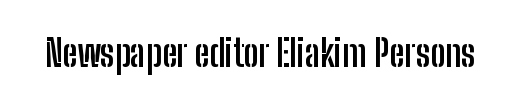
The image shows 37 px semibold, condensed sans-serif type, upright; set normal letter spacing, not underlined; low stroke contrast and a medium x-height.
